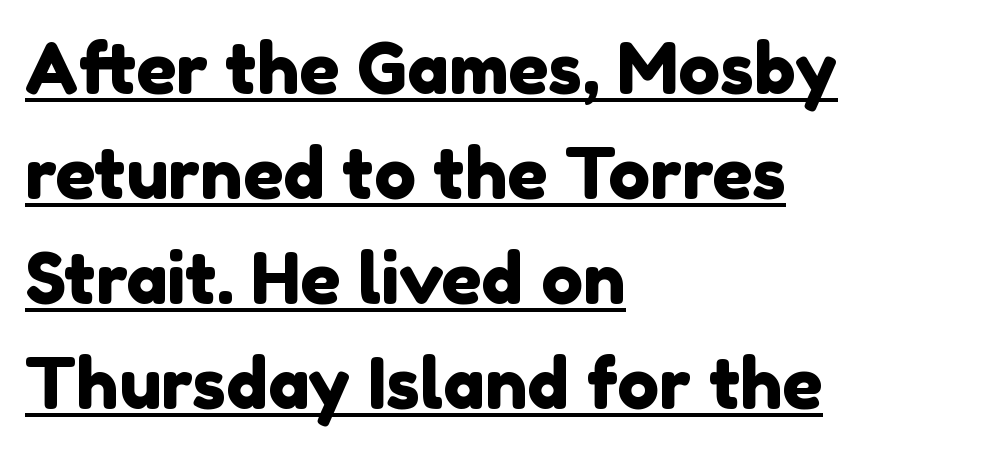
The image shows 70 px sans-serif type; set left-aligned, normal line spacing (1.5x), normal letter spacing, underlined; a medium x-height.
